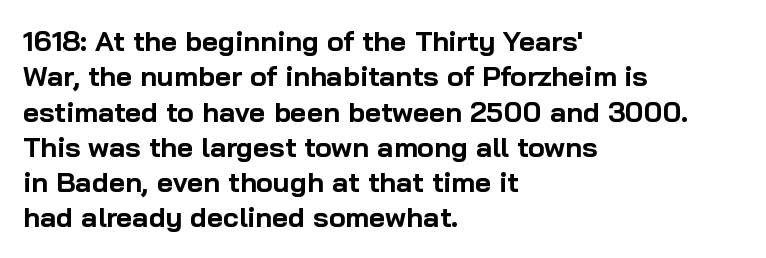
The image shows 28 px bold sans-serif type, upright; set left-aligned, normal line spacing (1.26x), normal letter spacing, not underlined; low stroke contrast and a medium x-height.
